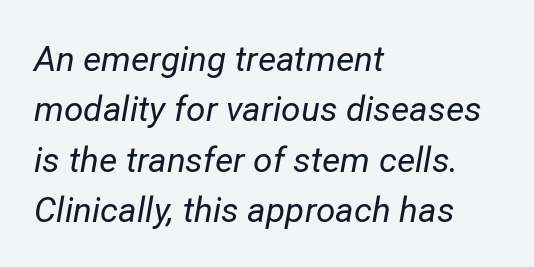
Note the varied advance widths — an 'i' is clearly narrower than an 'm'. The face used here has a pronounced slope to its letters. Weight: not bold — regular or lighter. Teacher's note: observe the even left margin — that is flush-left alignment. A clean baseline with only descenders dipping below it. Students, observe: this is what conventionally led text looks like.
